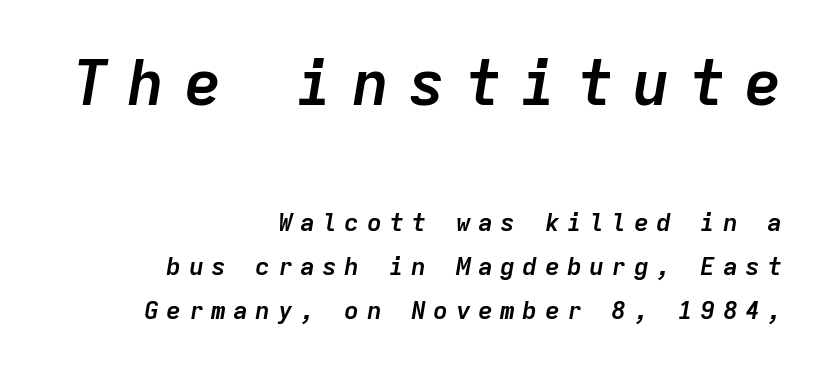
{"italic": "yes", "lean": "right", "slant_degrees": 9, "bold": "yes", "weight": "semibold", "width": "normal", "stroke_contrast": "low", "x_height": "medium", "monospaced": "yes", "underline": "no", "align": "right", "line_spacing_ratio": 1.77, "letter_spacing": "wide", "letter_spacing_em": 0.29, "larger_block": "first", "size_ratio": 2.52, "glyph_px": 63}
